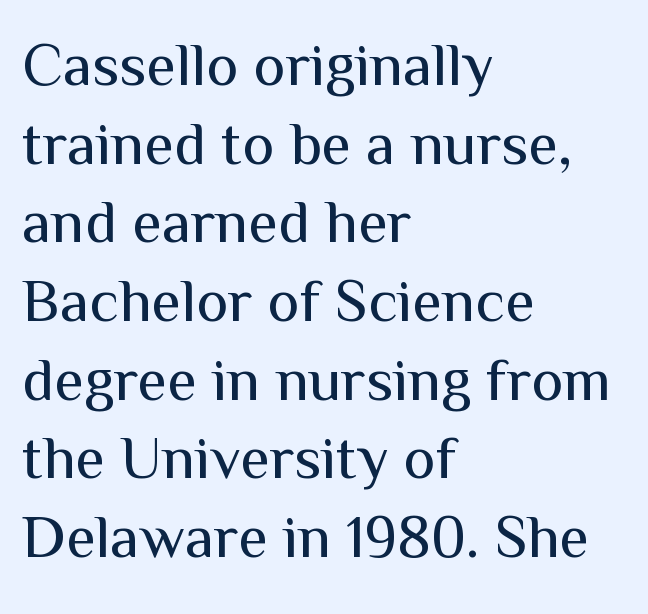
{"serif": "no", "italic": "no", "bold": "no", "weight": "regular", "width": "normal", "stroke_contrast": "medium", "x_height": "medium", "monospaced": "no", "underline": "no", "align": "left", "line_spacing": "normal", "line_spacing_ratio": 1.29, "letter_spacing": "normal", "letter_spacing_em": 0.0, "glyph_px": 61}
